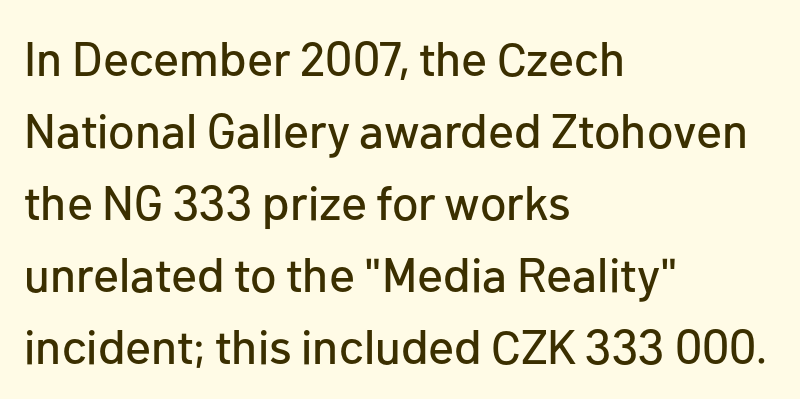
Q: Is the text italic (slanted)? A: No, it is upright.
Q: Is the typeface a serif or a sans-serif typeface? A: Sans-serif.
Q: Is the text underlined? A: No.
Q: How is the paragraph aligned? A: Left-aligned.
Q: Is the spacing between letters normal or unusually wide? A: Normal.
Q: Is the spacing between lines tight, normal or loose? A: Normal.
Q: Width (condensed, normal, or wide)? A: Normal.
Q: Stroke contrast? A: Low.
Q: x-height? A: Medium.
Q: Monospaced? A: No.
